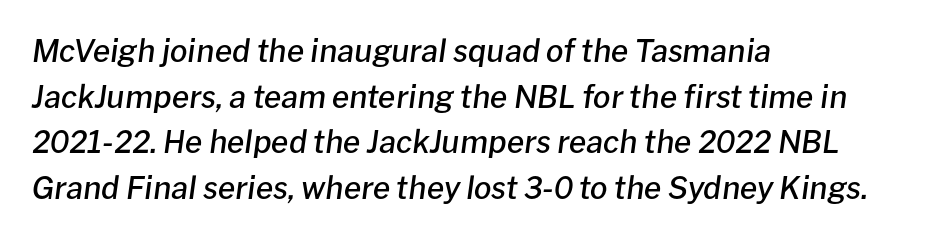
The image shows 31 px semibold type, italic (leaning right); set left-aligned, normal line spacing (1.47x), normal letter spacing, not underlined; low stroke contrast and a medium x-height.
